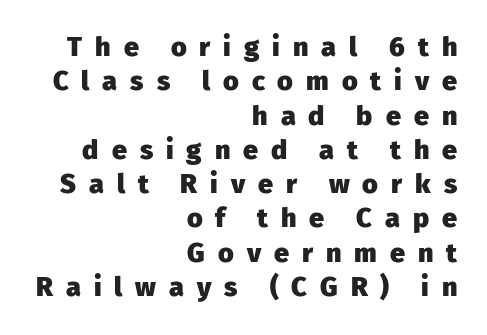
The image shows 27 px bold type, upright; set right-aligned, normal line spacing (1.27x), unusually wide letter spacing (+0.48 em), not underlined.
